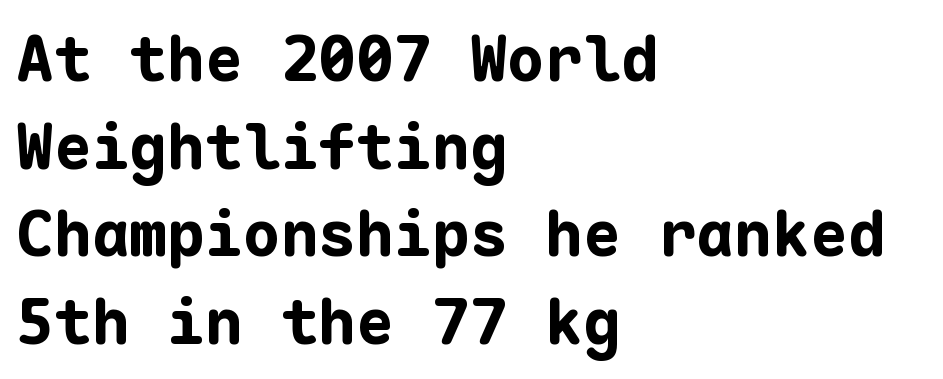
Q: Is the text bold? A: Yes.
Q: Is the text italic (slanted)? A: No, it is upright.
Q: Is the typeface a serif or a sans-serif typeface? A: Sans-serif.
Q: Is the text underlined? A: No.
Q: How is the paragraph aligned? A: Left-aligned.
Q: Is the spacing between letters normal or unusually wide? A: Normal.
Q: Is the spacing between lines tight, normal or loose? A: Normal.
Q: Width (condensed, normal, or wide)? A: Normal.
Q: Stroke contrast? A: Low.
Q: x-height? A: Medium.
Q: Monospaced? A: Yes.
